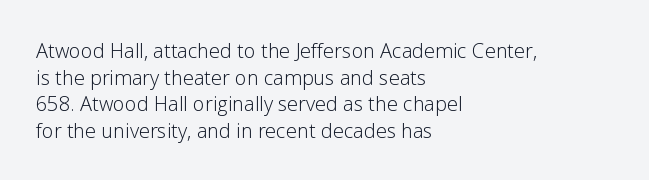
The image shows 20 px text type, upright; set left-aligned, normal line spacing (1.33x), normal letter spacing, not underlined.
